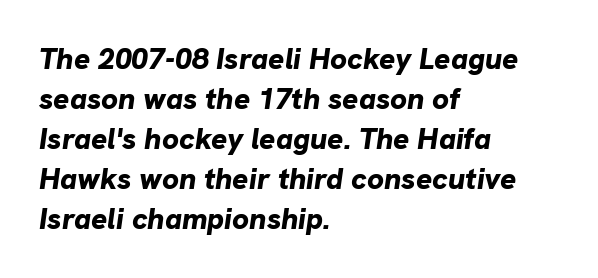
You could not count columns in this text — the font is proportionally spaced. A dark, heavy texture on the line: the type is bold. The lettering tilts uniformly, giving the passage an italic look. Nothing unusual about the tracking: characters are spaced as the font intends. The paragraph has a hard left edge and a soft right edge.
